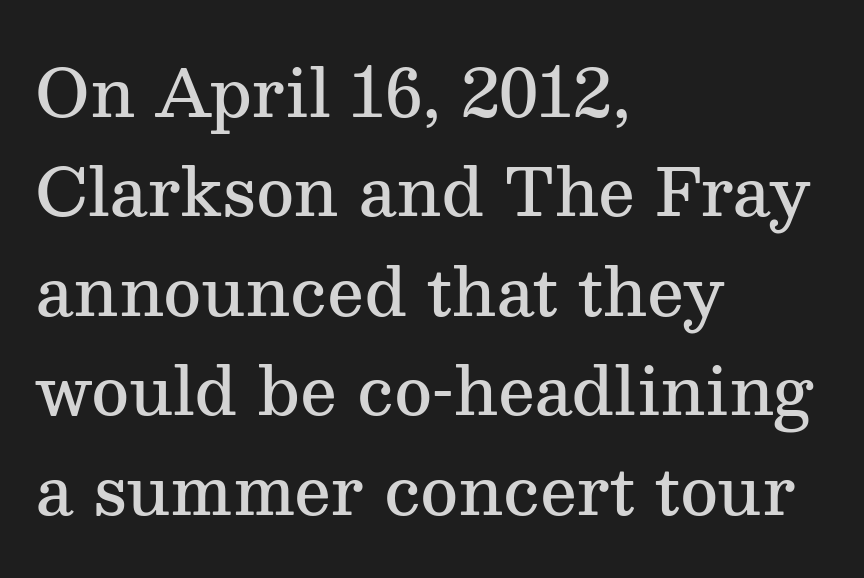
Here the glyphs are tracked normally, forming tight word shapes. Alignment: flush left. Note: serifs present on the glyphs. A normal amount of white space separates one row of letters from the next. Lines of text with bare space underneath.
